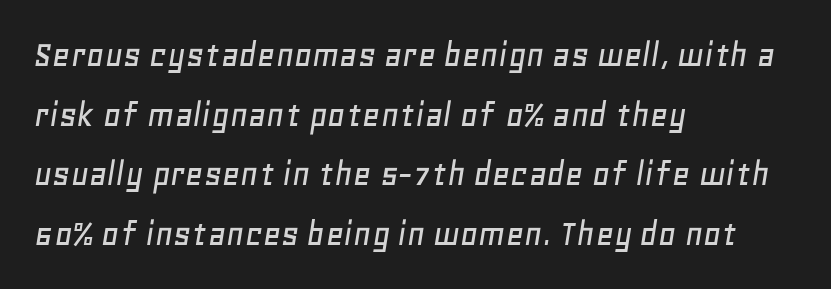
This rendering leaves character spacing at its baseline value. Normally led — the rows are evenly, conventionally spaced. The whole block is typeset with a tilt. Typeset ragged right — the left edge is the straight one. Here the designer chose a conventional face with non-uniform glyph widths.
